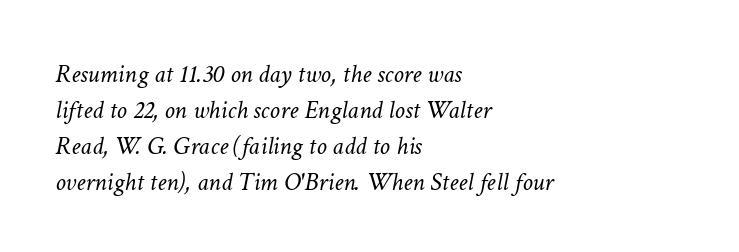
{"italic": "yes", "lean": "right", "slant_degrees": 11, "bold": "no", "underline": "no", "align": "left", "line_spacing": "normal", "line_spacing_ratio": 1.38, "letter_spacing": "normal", "letter_spacing_em": 0.0, "glyph_px": 26}
